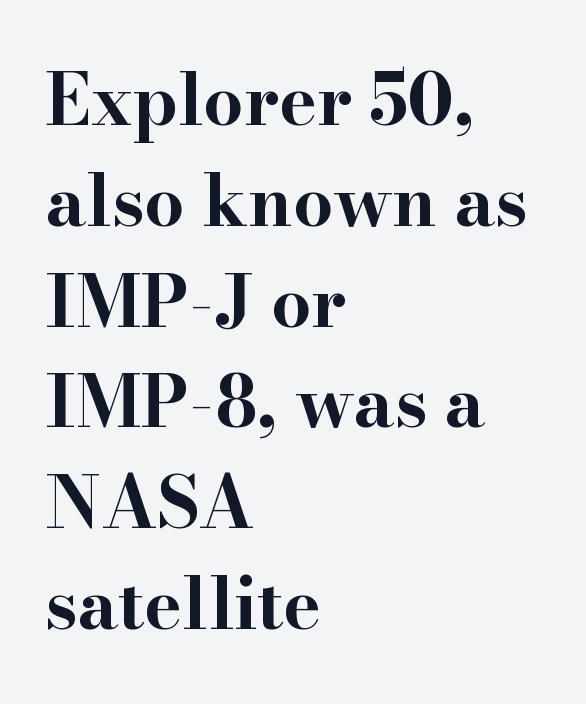
Small tapered or slab feet sit at the stroke ends, so this counts as serif. The leading is moderate, giving the passage an even texture. Just letters on the line, the space beneath them empty. Does the lettering tilt? It doesn't — this is upright. Leftover space on each line is placed entirely after the last word.
